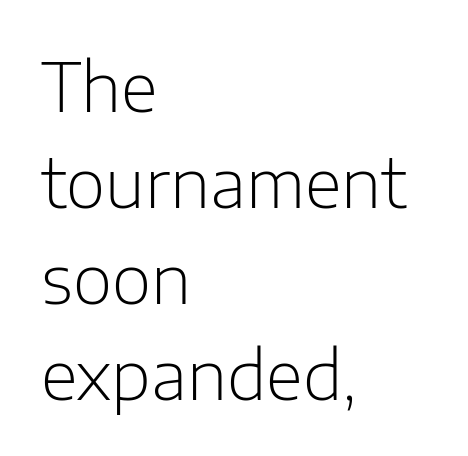
Q: Is the text bold? A: No.
Q: Is the text italic (slanted)? A: No, it is upright.
Q: Is the typeface a serif or a sans-serif typeface? A: Sans-serif.
Q: Is the text underlined? A: No.
Q: How is the paragraph aligned? A: Left-aligned.
Q: Is the spacing between letters normal or unusually wide? A: Normal.
Q: Is the spacing between lines tight, normal or loose? A: Normal.
Q: Width (condensed, normal, or wide)? A: Normal.
Q: Stroke contrast? A: Low.
Q: x-height? A: Medium.
Q: Monospaced? A: No.
